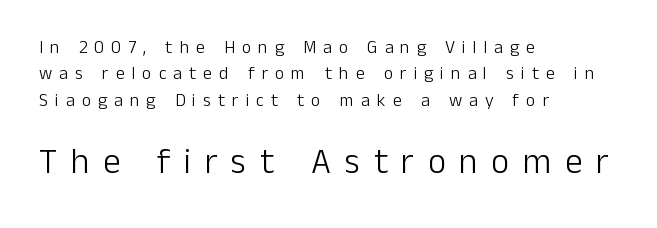
Q: Is the text bold? A: No.
Q: Is the text italic (slanted)? A: No, it is upright.
Q: Is the typeface a serif or a sans-serif typeface? A: Sans-serif.
Q: Is the text underlined? A: No.
Q: How is the paragraph aligned? A: Left-aligned.
Q: Is the spacing between letters normal or unusually wide? A: Unusually wide.
Q: Is the spacing between lines tight, normal or loose? A: Normal.
Q: Which block of text is set in a larger size, the first (top) or the second (bottom)? A: The second (bottom) one.
Q: Width (condensed, normal, or wide)? A: Normal.
Q: Stroke contrast? A: Low.
Q: x-height? A: Medium.
Q: Monospaced? A: No.
